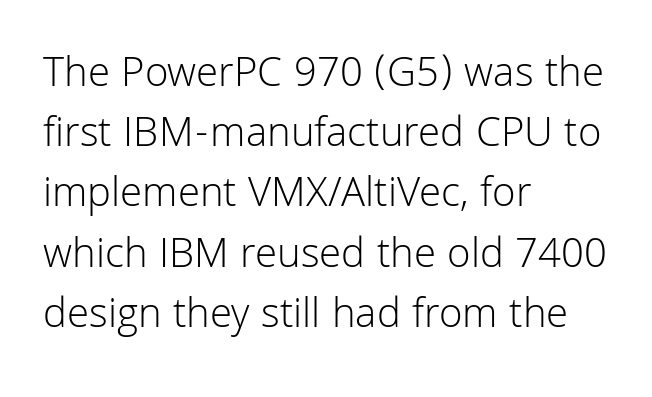
{"serif": "no", "italic": "no", "bold": "no", "weight": "light", "width": "normal", "stroke_contrast": "low", "x_height": "medium", "monospaced": "no", "underline": "no", "align": "left", "line_spacing": "normal", "line_spacing_ratio": 1.4, "letter_spacing": "normal", "letter_spacing_em": 0.0, "glyph_px": 43}
